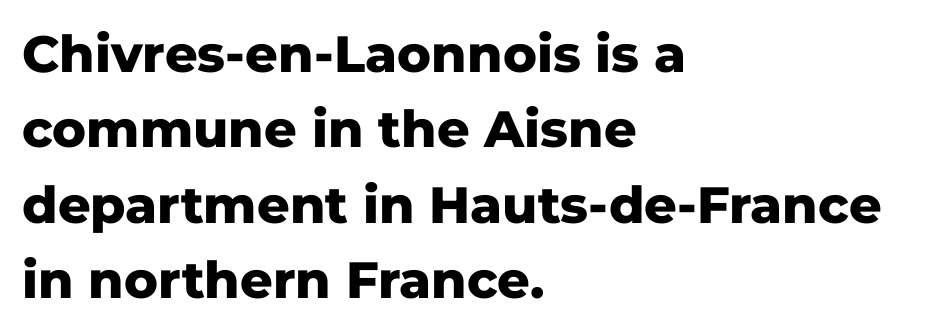
{"serif": "no", "italic": "no", "bold": "yes", "weight": "heavy", "width": "normal", "stroke_contrast": "low", "x_height": "medium", "monospaced": "no", "underline": "no", "align": "left", "line_spacing": "normal", "line_spacing_ratio": 1.48, "letter_spacing": "normal", "letter_spacing_em": 0.0, "glyph_px": 51}
